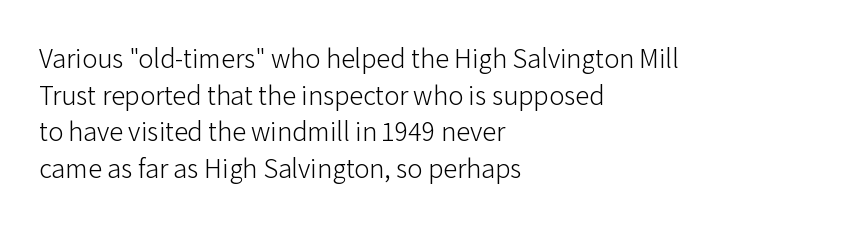
Q: Is the text bold? A: No.
Q: Is the text italic (slanted)? A: No, it is upright.
Q: Is the typeface a serif or a sans-serif typeface? A: Sans-serif.
Q: Is the text underlined? A: No.
Q: How is the paragraph aligned? A: Left-aligned.
Q: Is the spacing between letters normal or unusually wide? A: Normal.
Q: Is the spacing between lines tight, normal or loose? A: Normal.
Q: Width (condensed, normal, or wide)? A: Normal.
Q: Stroke contrast? A: Low.
Q: x-height? A: Medium.
Q: Monospaced? A: No.
